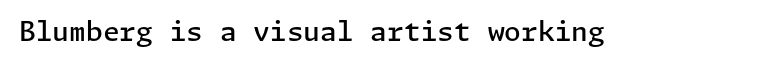
The image shows 27 px text type, upright; set normal letter spacing, not underlined.
